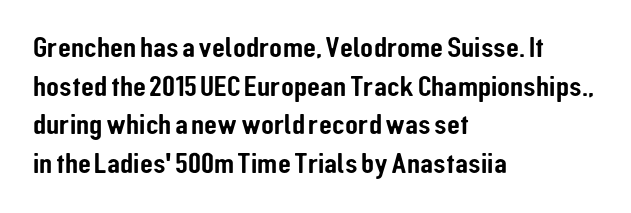
The image shows 30 px condensed sans-serif type, upright; set left-aligned, normal line spacing (1.29x), normal letter spacing, not underlined; low stroke contrast and a medium x-height.
